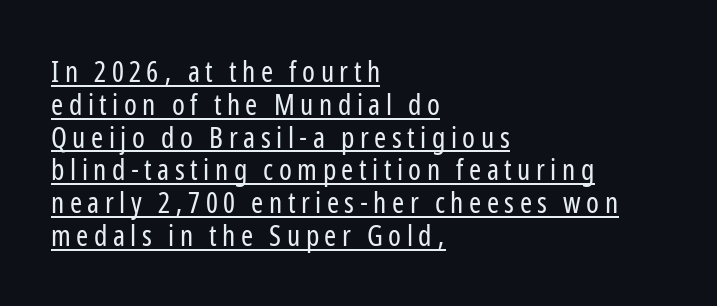
The image shows 29 px regular-weight, condensed sans-serif type, upright; set left-aligned, tight line spacing (1.13x), underlined; low stroke contrast and a medium x-height.
